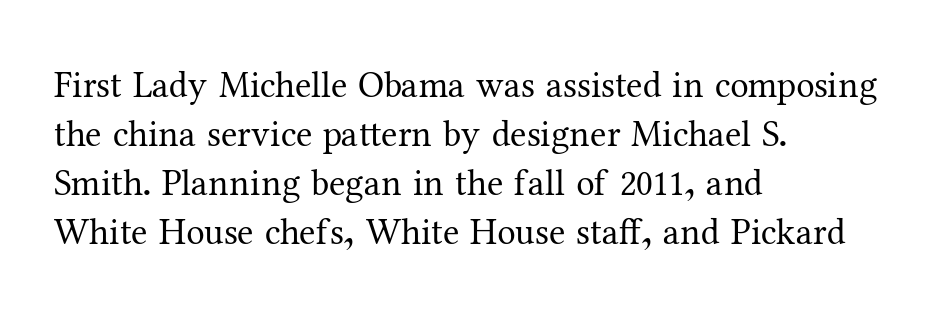
Q: Is the text bold? A: No.
Q: Is the text italic (slanted)? A: No, it is upright.
Q: Is the typeface a serif or a sans-serif typeface? A: Serif.
Q: Is the text underlined? A: No.
Q: How is the paragraph aligned? A: Left-aligned.
Q: Is the spacing between letters normal or unusually wide? A: Normal.
Q: Is the spacing between lines tight, normal or loose? A: Normal.
Q: Width (condensed, normal, or wide)? A: Normal.
Q: Stroke contrast? A: Medium.
Q: x-height? A: Medium.
Q: Monospaced? A: No.
